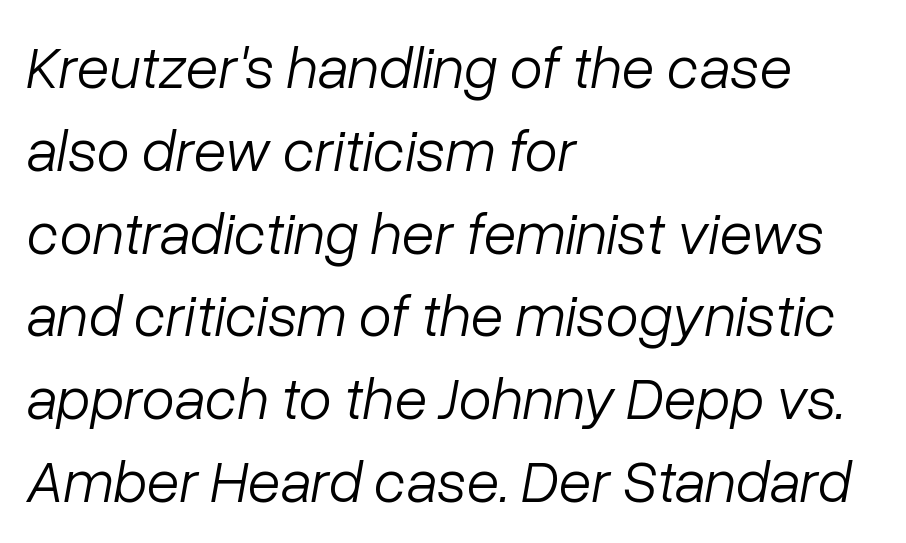
{"italic": "yes", "lean": "right", "slant_degrees": 10, "bold": "no", "weight": "light", "width": "normal", "stroke_contrast": "low", "x_height": "medium", "monospaced": "no", "underline": "no", "align": "left", "line_spacing": "normal", "line_spacing_ratio": 1.38, "letter_spacing": "normal", "letter_spacing_em": 0.0, "glyph_px": 60}
